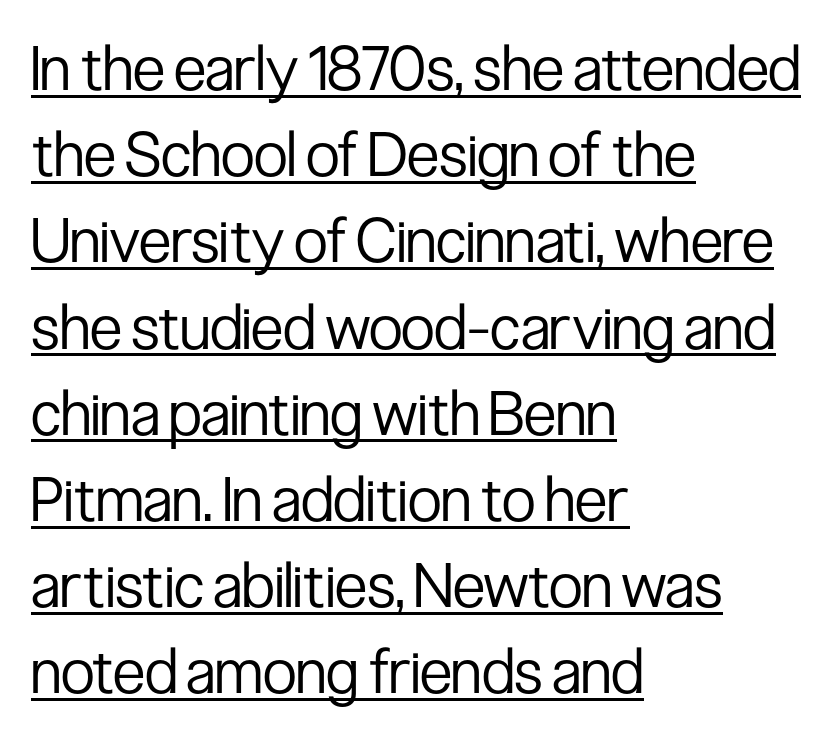
The image shows 62 px regular-weight, condensed sans-serif type, upright; set left-aligned, normal line spacing (1.39x), normal letter spacing, underlined; low stroke contrast and a medium x-height.
